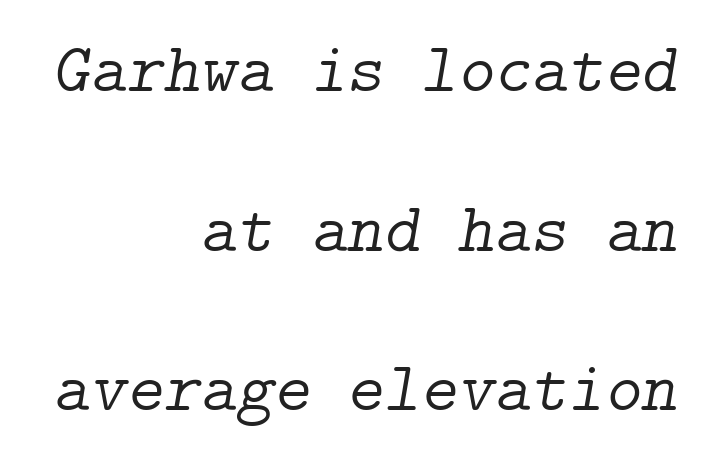
The image shows 70 px light serif type, italic (leaning right); set right-aligned, loose line spacing (2.28x), normal letter spacing, not underlined; low stroke contrast and a medium x-height.
